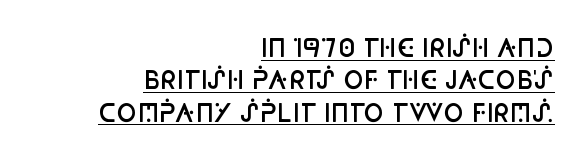
Q: Is the text bold? A: Semi-bold.
Q: Is the text italic (slanted)? A: No, it is upright.
Q: Is the text underlined? A: Yes.
Q: How is the paragraph aligned? A: Right-aligned.
Q: Is the spacing between letters normal or unusually wide? A: Normal.
Q: Is the spacing between lines tight, normal or loose? A: Normal.
